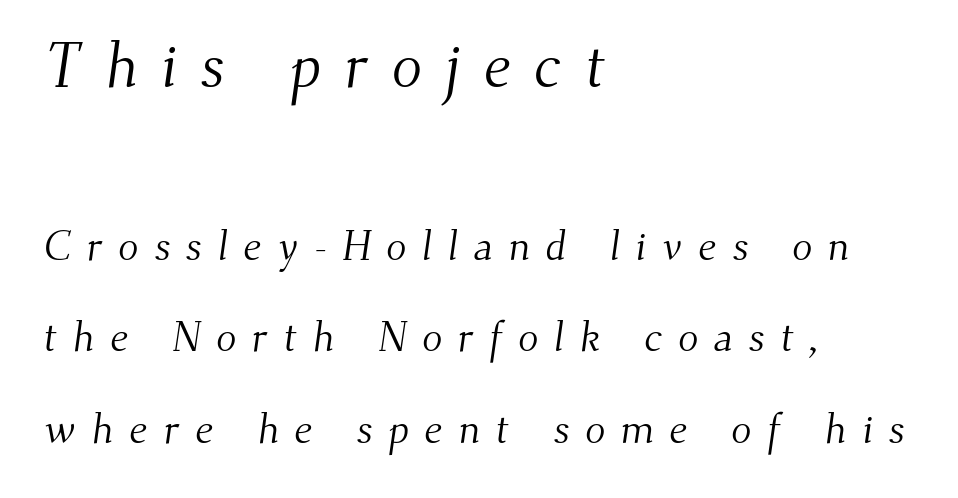
{"serif": "yes", "bold": "no", "weight": "light", "width": "normal", "stroke_contrast": "medium", "x_height": "small", "monospaced": "no", "underline": "no", "align": "left", "line_spacing": "loose", "line_spacing_ratio": 2.18, "letter_spacing": "wide", "letter_spacing_em": 0.37, "larger_block": "first", "size_ratio": 1.5, "glyph_px": 63}
